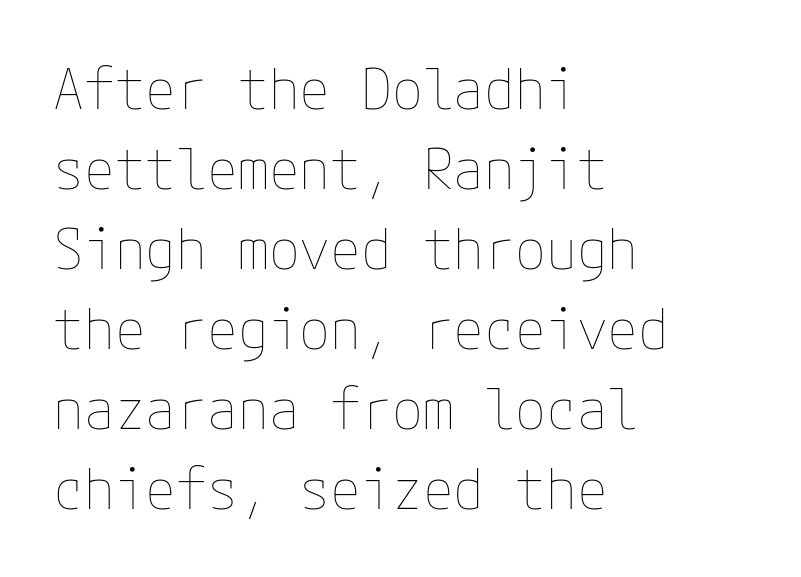
The image shows 56 px thin type, upright; set left-aligned, normal line spacing (1.43x), normal letter spacing, not underlined; low stroke contrast and a medium x-height.
